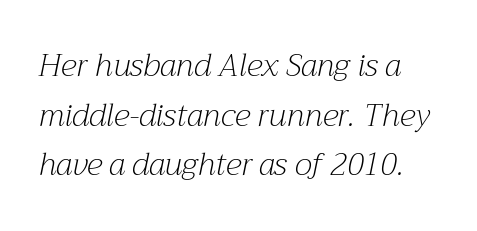
These lines are composed in type with serifs. The space directly below the letters is spotless. The letters sit at their default tracking, neither squeezed nor spread. The designer left line spacing at the default.
